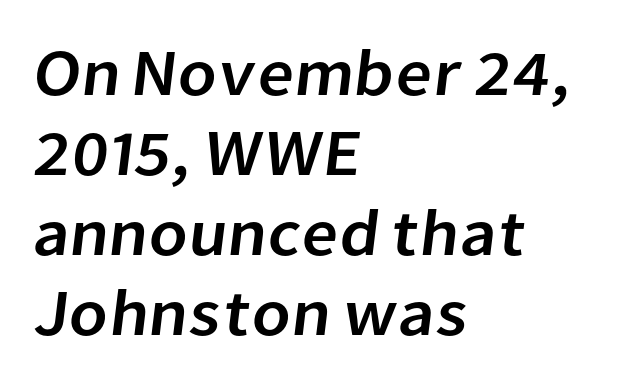
Every row of glyphs begins at an identical x-position on the left. Proportional: the letters do not fall into vertical columns. There is no visible air inserted between adjacent glyphs. The zone under the glyphs is completely vacant. The letters carry no serifs — their stems end cleanly without finishing strokes.
